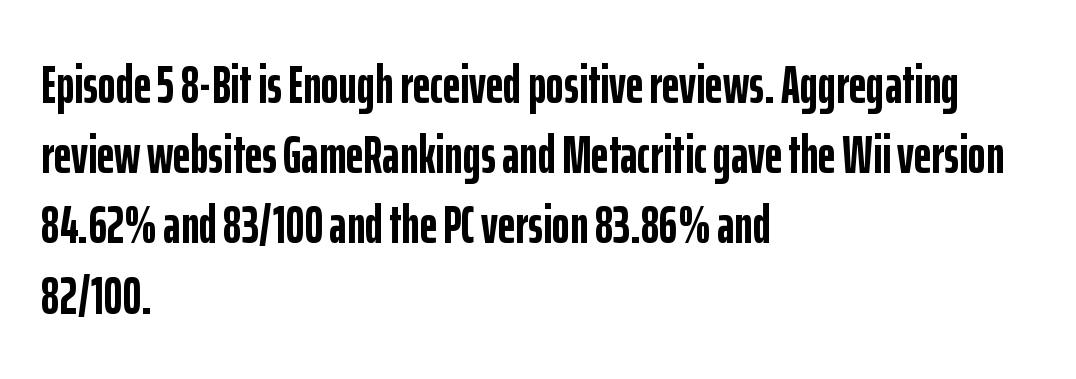
{"serif": "no", "italic": "no", "bold": "yes", "weight": "semibold", "width": "condensed", "stroke_contrast": "low", "x_height": "medium", "monospaced": "no", "underline": "no", "align": "left", "line_spacing": "normal", "line_spacing_ratio": 1.3, "letter_spacing": "normal", "letter_spacing_em": 0.0, "glyph_px": 54}
